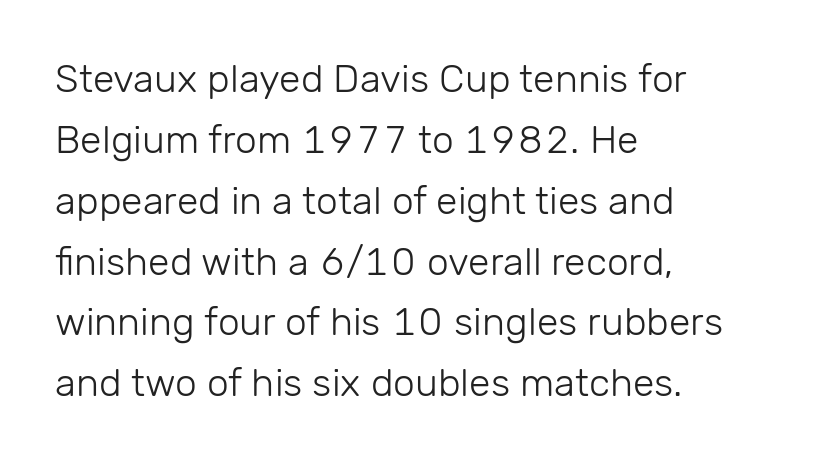
Font category for this specimen: sans-serif. Any mark beneath the type? The region is blank. Compared with a typical body face, this is equally light or lighter still. Each letter keeps its own natural width here, so spacing adapts to shape.
